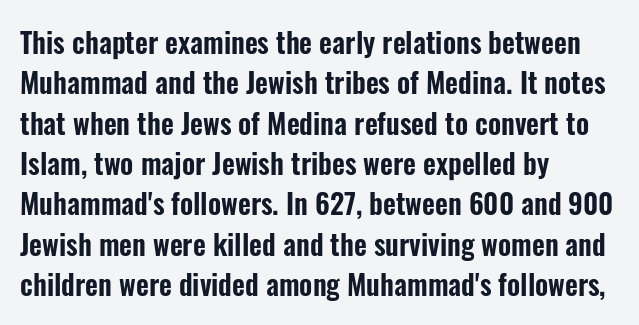
The image shows 28 px condensed sans-serif type, upright; set left-aligned, normal line spacing (1.44x), normal letter spacing, not underlined; low stroke contrast and a medium x-height.
